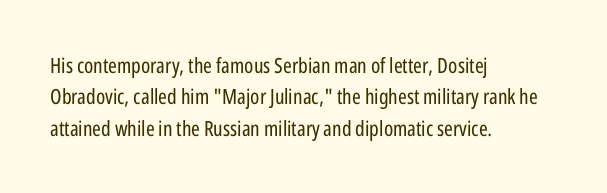
The image shows 21 px text type, upright; set left-aligned, normal line spacing (1.49x), normal letter spacing, not underlined.
